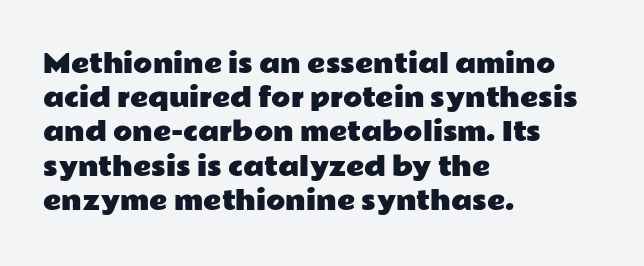
The image shows 25 px text type, upright; set left-aligned, normal line spacing (1.37x), normal letter spacing, not underlined.
